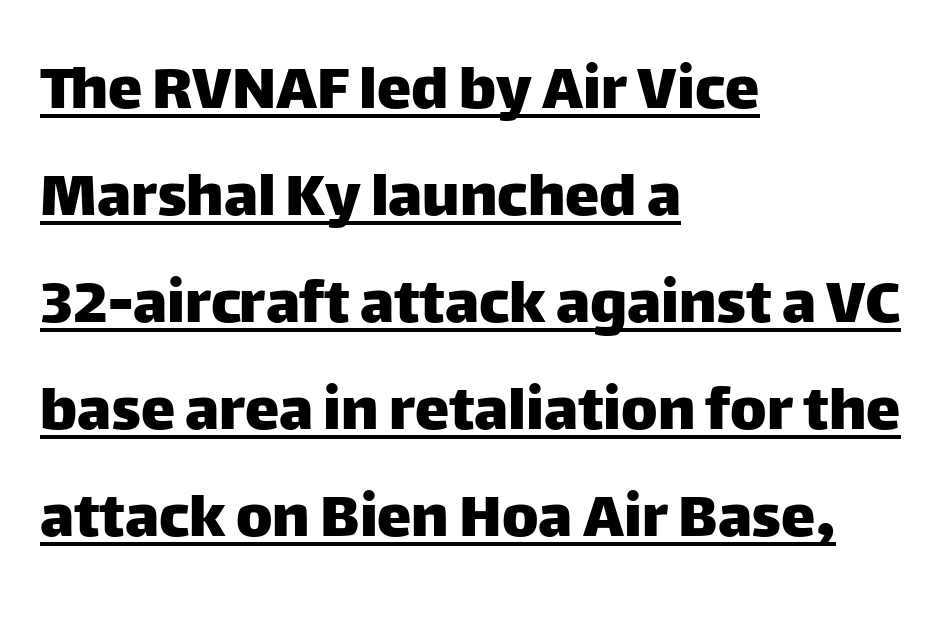
Check where the strokes stop: nothing finishes them off — pure sans. Alignment: flush left. Is this a fixed-width face? No — the glyphs have proportional, varying widths. Do the letters lean? They stand straight. A continuous stroke trails under the words, as in a hyperlink. The rows are spaced the way most documents space them.
